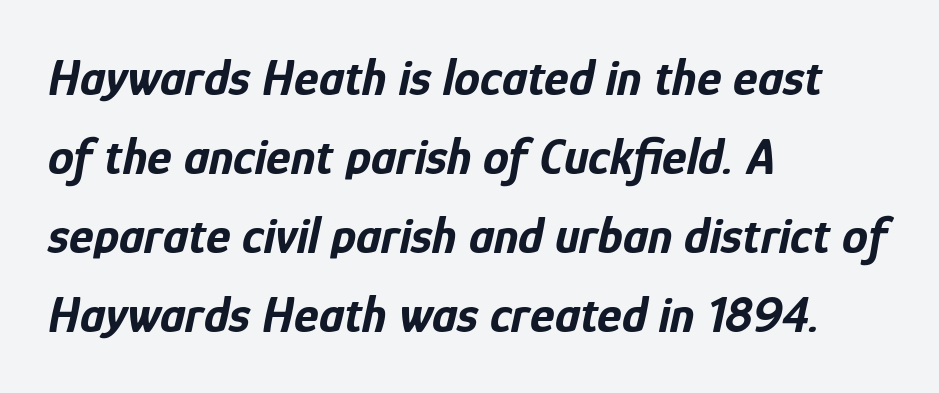
Typeset ragged right — the left edge is the straight one. Think of a printed novel: that variable character pitch is what you see here. Compared with ordinary roman type, these characters are visibly tilted. The lines sit at an ordinary, default distance from one another. Inter-character spacing is left at the font's built-in metrics. These lines carry a lot of weight — the face is fully bold.
